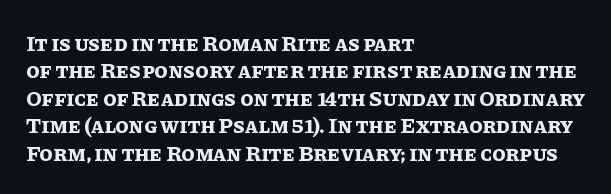
Only glyphs here, with clear space below each row. The type sits square on the baseline with zero lean. Short note: letters normally spaced. Summary of vertical rhythm: regular, with standard interline spacing. Thick stems and heavy bowls — unmistakably bold. Short and long lines alike share a common starting point at left.
